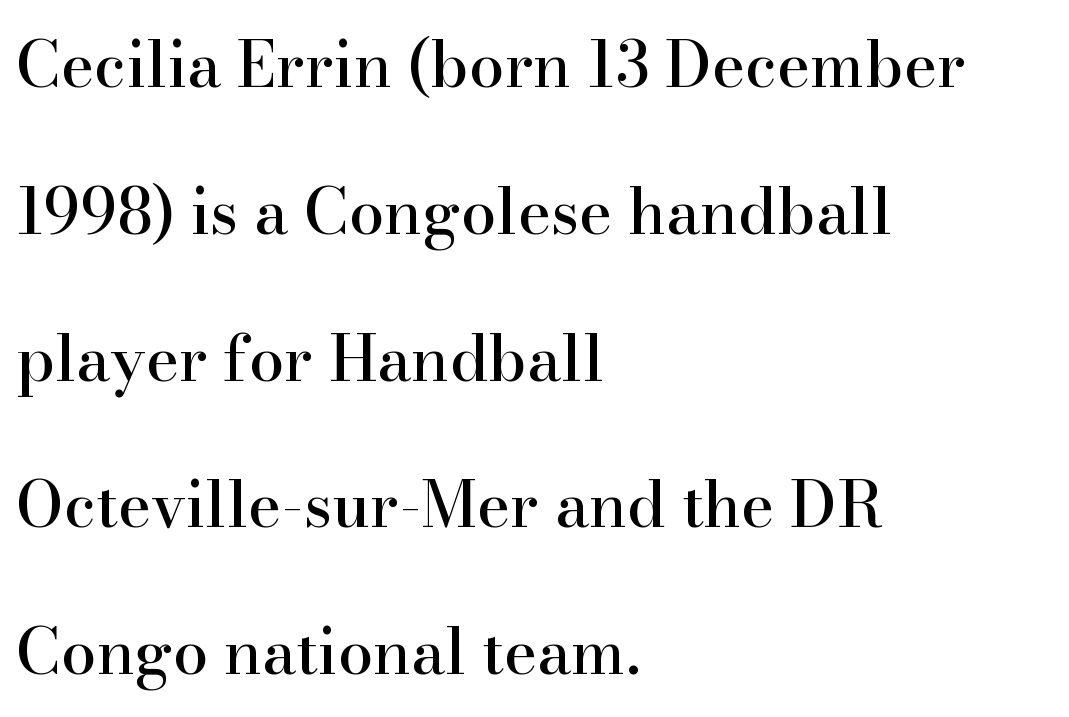
The image shows 63 px serif type, upright; set left-aligned, loose line spacing (2.33x), normal letter spacing, not underlined; high stroke contrast and a small x-height.
